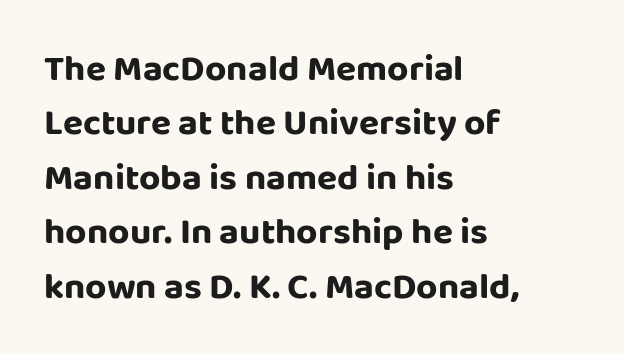
Q: Is the text italic (slanted)? A: No, it is upright.
Q: Is the typeface a serif or a sans-serif typeface? A: Sans-serif.
Q: Is the text underlined? A: No.
Q: How is the paragraph aligned? A: Left-aligned.
Q: Is the spacing between letters normal or unusually wide? A: Normal.
Q: Is the spacing between lines tight, normal or loose? A: Normal.
Q: Width (condensed, normal, or wide)? A: Normal.
Q: Stroke contrast? A: Low.
Q: x-height? A: Large.
Q: Monospaced? A: No.
